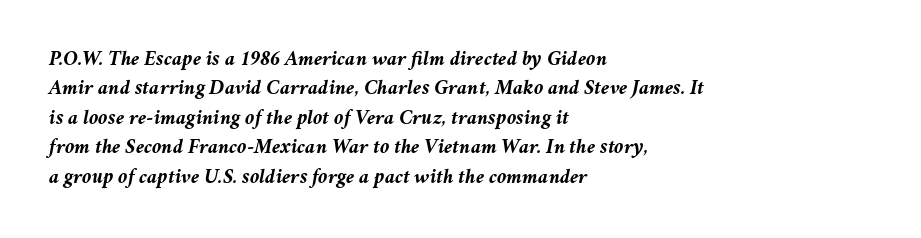
A dark, heavy texture on the line: the type is bold. Typeset ragged right — the left edge is the straight one. Whoever set this chose a conventional vertical rhythm. It's the slanting kind of type. This rendering leaves character spacing at its baseline value.
